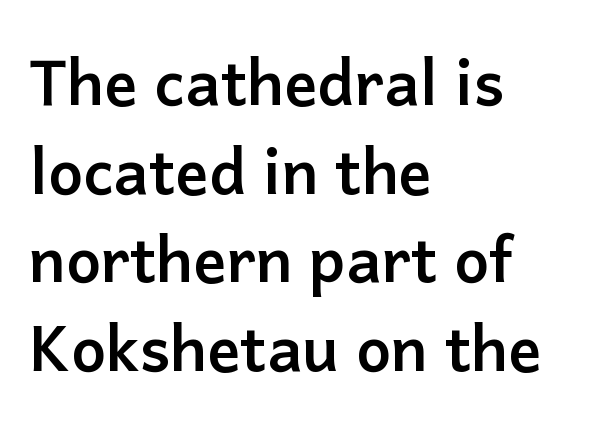
The image shows 62 px semibold sans-serif type, upright; set left-aligned, normal line spacing (1.43x), normal letter spacing, not underlined; low stroke contrast and a medium x-height.
